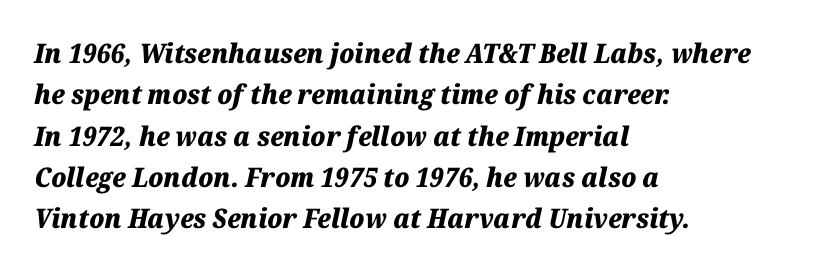
Q: Is the text bold? A: Yes.
Q: Is the text italic (slanted)? A: Yes, it leans right by about 12 degrees.
Q: Is the text underlined? A: No.
Q: How is the paragraph aligned? A: Left-aligned.
Q: Is the spacing between letters normal or unusually wide? A: Normal.
Q: Is the spacing between lines tight, normal or loose? A: Normal.
